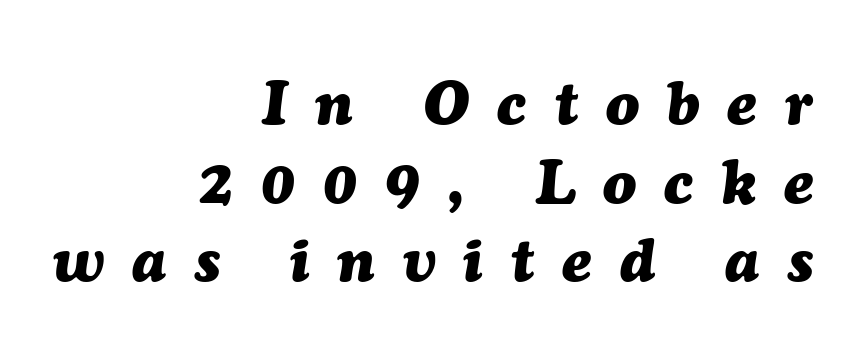
The image shows 61 px heavy type, italic (leaning right); set right-aligned, normal line spacing (1.29x), unusually wide letter spacing (+0.46 em), not underlined; medium stroke contrast and a medium x-height.
